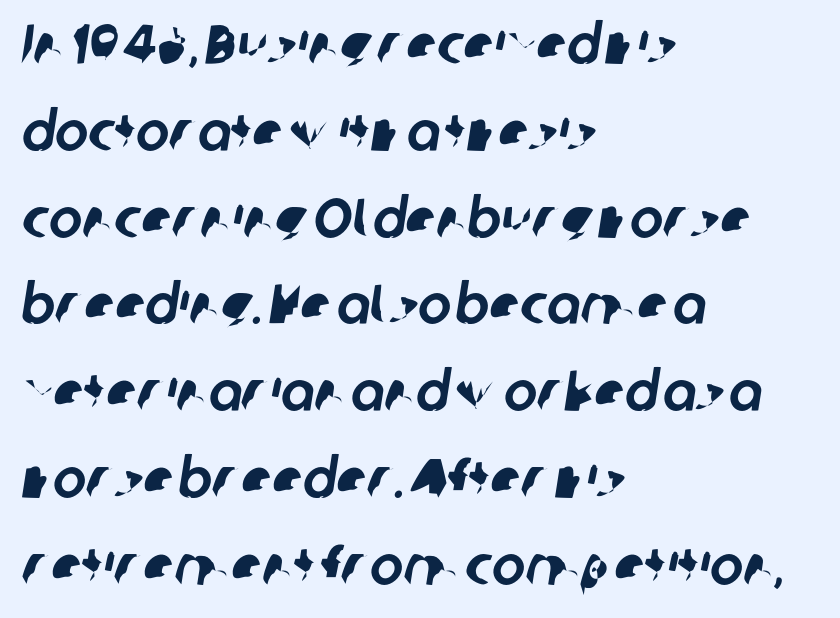
Students, observe: this is what conventionally led text looks like. Font category for this specimen: sans-serif. Line starts are locked; line ends wander. Words float on clear page, feet unadorned. Character widths vary here, with narrow letters taking less room than wide ones.
